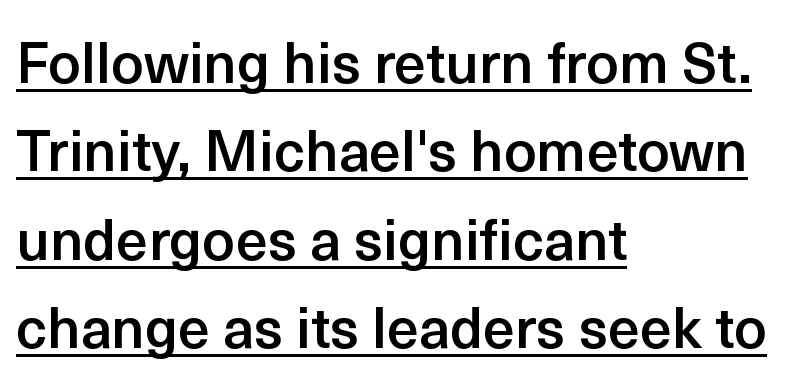
{"serif": "no", "italic": "no", "bold": "semi", "weight": "semibold", "width": "normal", "x_height": "medium", "monospaced": "no", "underline": "yes", "align": "left", "line_spacing": "normal", "line_spacing_ratio": 1.55, "letter_spacing": "normal", "letter_spacing_em": 0.0, "glyph_px": 57}
